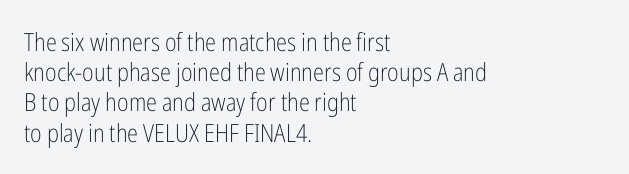
Q: Is the text bold? A: No.
Q: Is the text italic (slanted)? A: No, it is upright.
Q: Is the text underlined? A: No.
Q: How is the paragraph aligned? A: Left-aligned.
Q: Is the spacing between letters normal or unusually wide? A: Normal.
